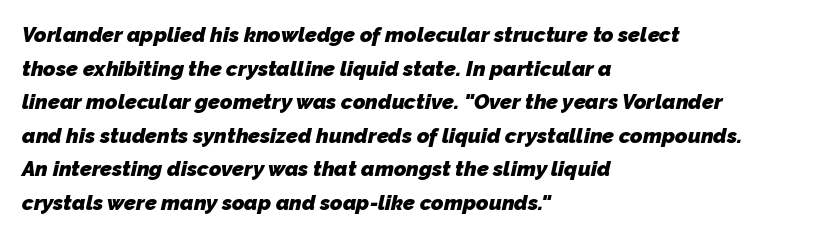
The image shows 21 px bold type; set left-aligned, normal line spacing (1.6x), normal letter spacing, not underlined.
